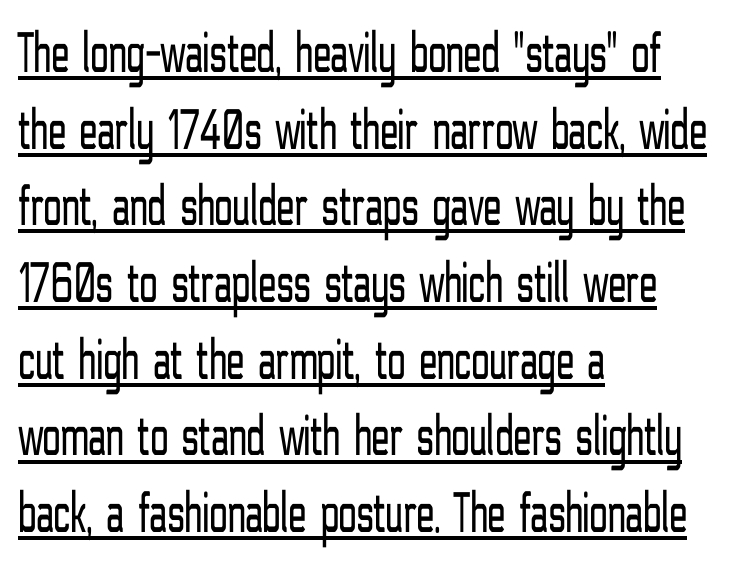
{"serif": "no", "italic": "no", "bold": "no", "weight": "light", "width": "condensed", "stroke_contrast": "low", "x_height": "medium", "monospaced": "no", "underline": "yes", "align": "left", "line_spacing": "normal", "line_spacing_ratio": 1.3, "letter_spacing": "normal", "letter_spacing_em": 0.0, "glyph_px": 59}
